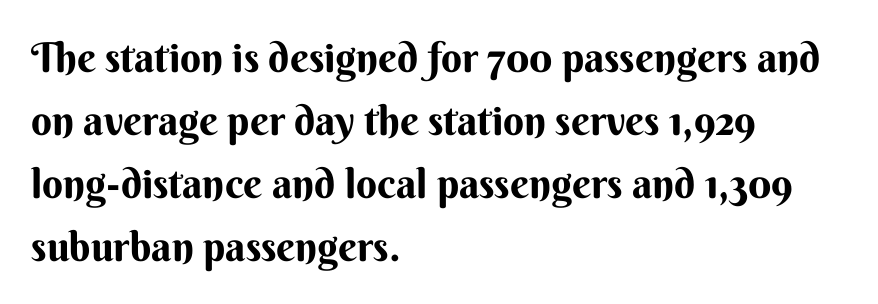
The image shows 41 px bold sans-serif type, upright; set left-aligned, normal line spacing (1.54x), normal letter spacing, not underlined; medium stroke contrast and a small x-height.
